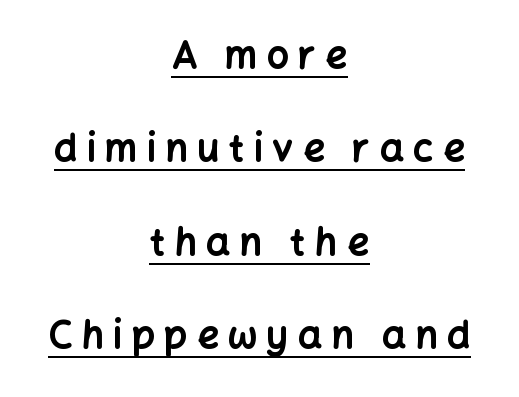
Looks like regular typesetting: each glyph gets only the width it needs. The face used here appears with an underline applied. A dark, heavy texture on the line: the type is bold. You can tell it's not italic because the verticals are truly vertical. The leading is generous, giving the passage an open texture.
